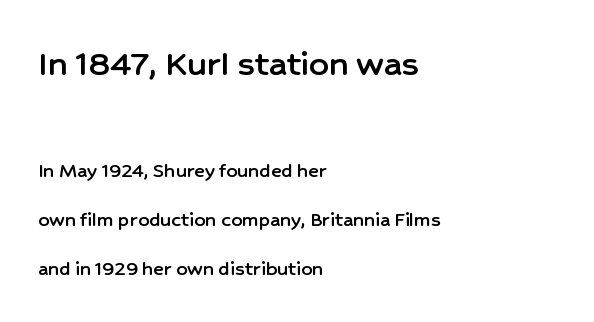
The line-height multiplier appears high, well above default. Check the space under the baseline: it is left empty. A roman cut, with each character standing at attention. Of the two passages, the one on top uses the larger point size. In terms of letterspacing, this is plain default setting. The compositor pushed each line to the left boundary.
